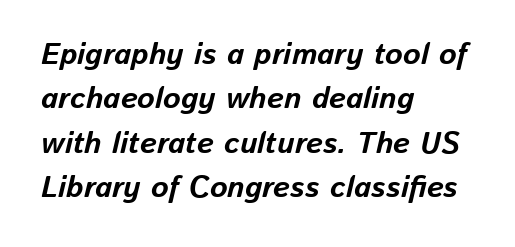
Caption: multi-line text, flush left, ragged right. Line spacing here is normal. When letters slant like this, we call the style italic. The font is running at its bold setting. Each row of text sits above clean, open space. Students, note that the glyphs here touch the page at normal intervals.
